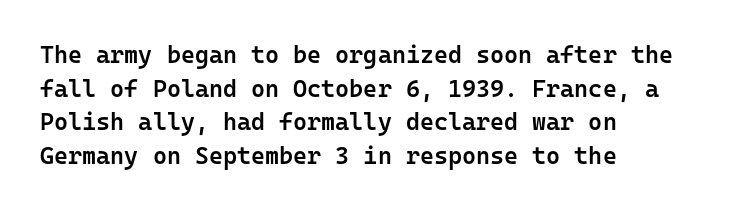
The image shows 24 px text type, upright; set left-aligned, normal line spacing (1.4x), normal letter spacing, not underlined.
